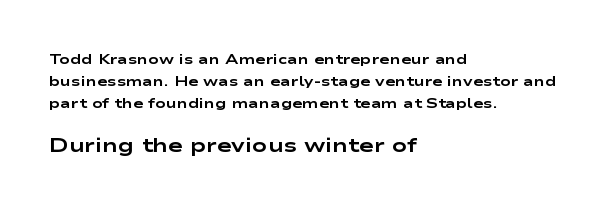
{"italic": "no", "bold": "yes", "underline": "no", "align": "left", "line_spacing": "normal", "line_spacing_ratio": 1.57, "letter_spacing": "normal", "letter_spacing_em": 0.0, "larger_block": "second", "size_ratio": 1.43, "glyph_px": 20}
